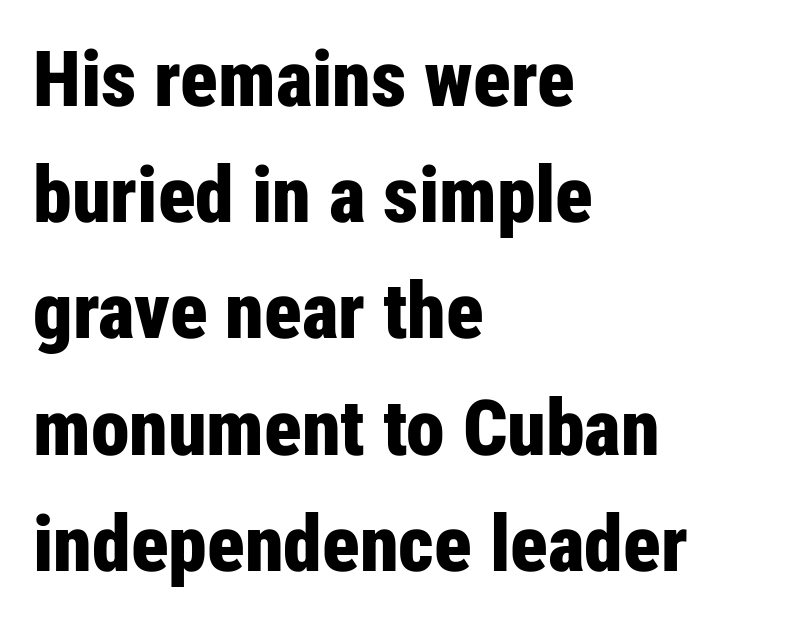
Q: Is the text bold? A: Yes.
Q: Is the text italic (slanted)? A: No, it is upright.
Q: Is the typeface a serif or a sans-serif typeface? A: Sans-serif.
Q: Is the text underlined? A: No.
Q: How is the paragraph aligned? A: Left-aligned.
Q: Is the spacing between letters normal or unusually wide? A: Normal.
Q: Is the spacing between lines tight, normal or loose? A: Normal.
Q: Width (condensed, normal, or wide)? A: Condensed.
Q: Stroke contrast? A: Low.
Q: x-height? A: Medium.
Q: Monospaced? A: No.
